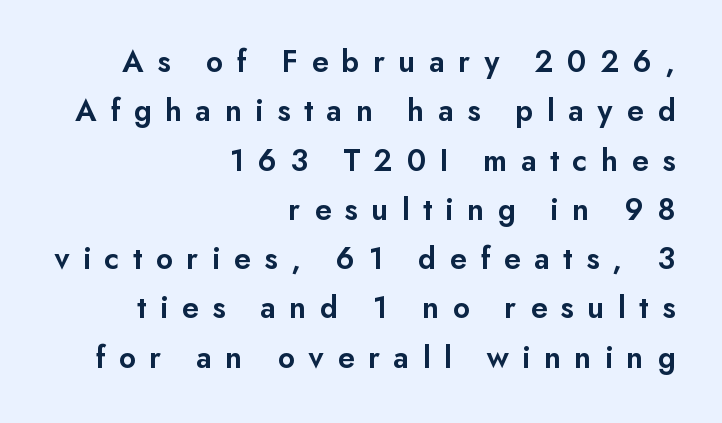
The image shows 32 px semibold sans-serif type, upright; set right-aligned, normal line spacing (1.54x), unusually wide letter spacing (+0.42 em), not underlined; low stroke contrast and a small x-height.
